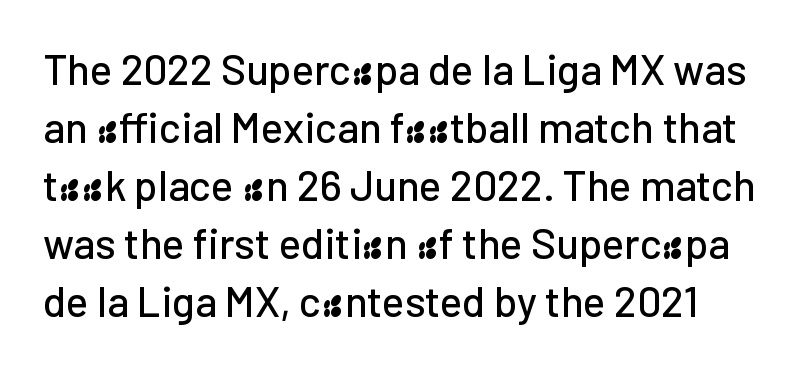
{"serif": "no", "italic": "no", "width": "normal", "stroke_contrast": "low", "x_height": "medium", "monospaced": "no", "underline": "no", "line_spacing": "normal", "line_spacing_ratio": 1.38, "letter_spacing": "normal", "letter_spacing_em": 0.0, "glyph_px": 42}
